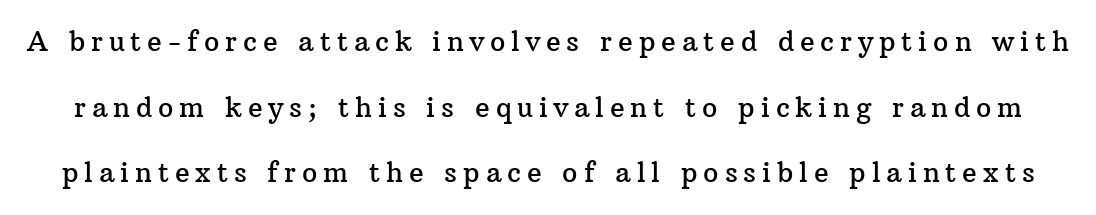
What's the leading like? Stretched, with rows far apart. The space beneath each line is pristine and unruled. Does the lettering tilt? It doesn't — this is upright. The type is letterspaced generously, with wide tracking.
